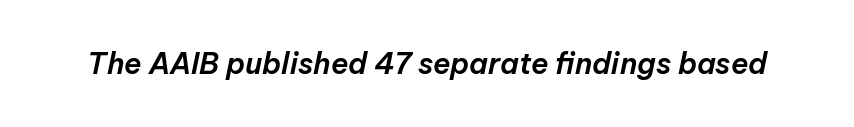
{"italic": "yes", "lean": "right", "slant_degrees": 12, "width": "normal", "stroke_contrast": "low", "x_height": "medium", "monospaced": "no", "underline": "no", "letter_spacing": "normal", "letter_spacing_em": 0.0, "glyph_px": 29}
